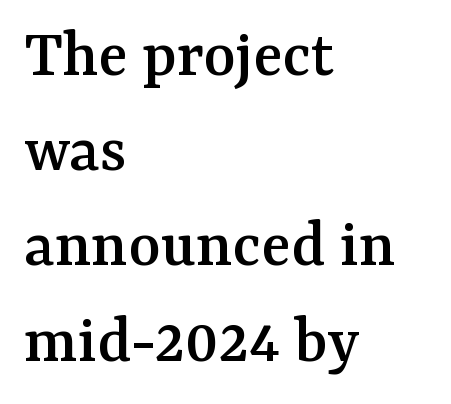
The zone under the glyphs is completely vacant. Casual observation: everything's shoved over to the left. In terms of letterform style, serifs are clearly present. Each letter keeps its own natural width here, so spacing adapts to shape.
